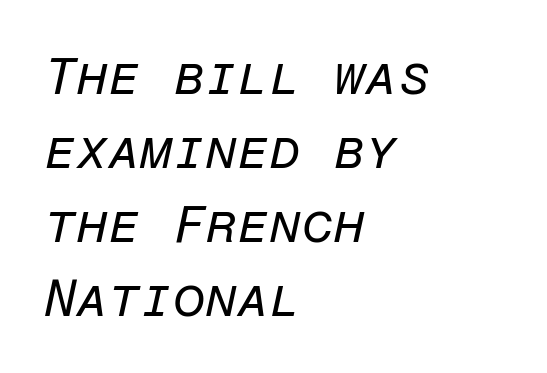
Q: Is the text bold? A: No.
Q: Is the text italic (slanted)? A: Yes, it leans right by about 12 degrees.
Q: Is the text underlined? A: No.
Q: How is the paragraph aligned? A: Left-aligned.
Q: Is the spacing between letters normal or unusually wide? A: Normal.
Q: Is the spacing between lines tight, normal or loose? A: Normal.
Q: Width (condensed, normal, or wide)? A: Normal.
Q: Stroke contrast? A: Low.
Q: x-height? A: Medium.
Q: Monospaced? A: Yes.
